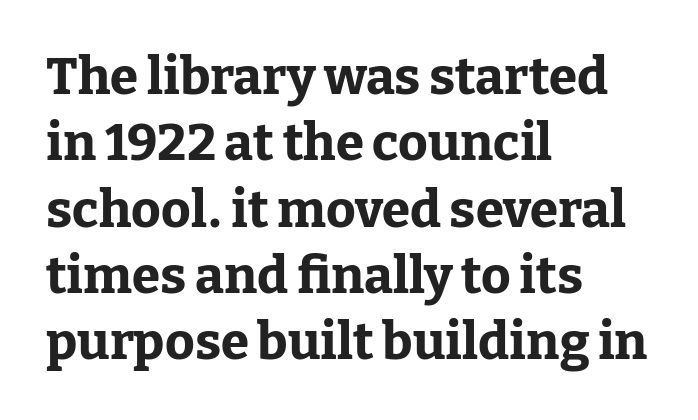
This sample keeps an unexceptional amount of space between lines. The rendering uses a bold face; every stroke is thick and dark. Teacher's note: observe the even left margin — that is flush-left alignment. If you drew a line through each stem, it would be perfectly vertical.
